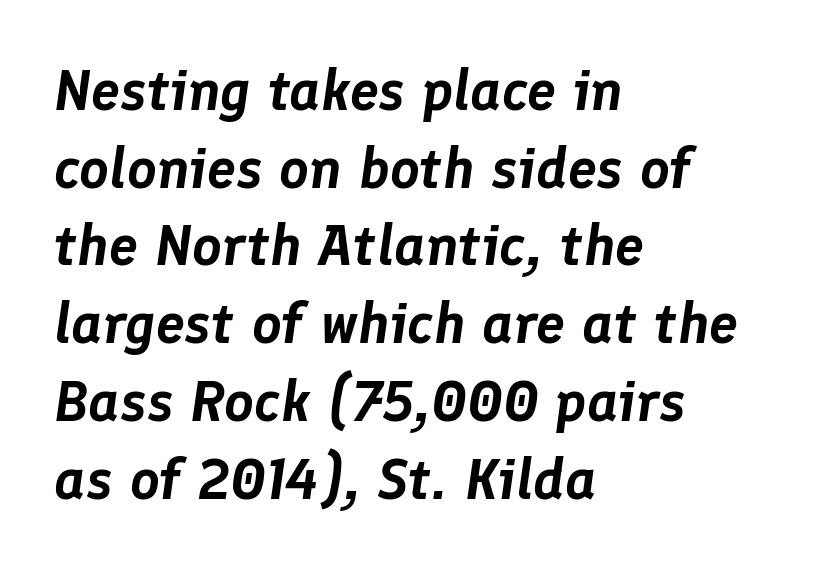
{"italic": "yes", "lean": "right", "slant_degrees": 8, "width": "normal", "stroke_contrast": "low", "x_height": "medium", "monospaced": "no", "underline": "no", "align": "left", "line_spacing": "normal", "line_spacing_ratio": 1.34, "letter_spacing": "normal", "letter_spacing_em": 0.0, "glyph_px": 58}
